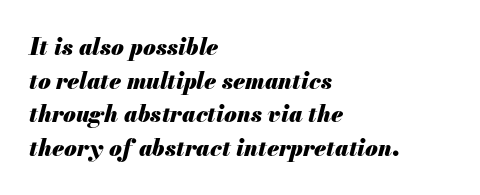
Nobody touched the tracking dial on this one. Slant detected: the letters are inclined. A student would call this left alignment; a typographer would say flush left, rag right. The rendering uses a moderate line-height, typical for paragraphs.
